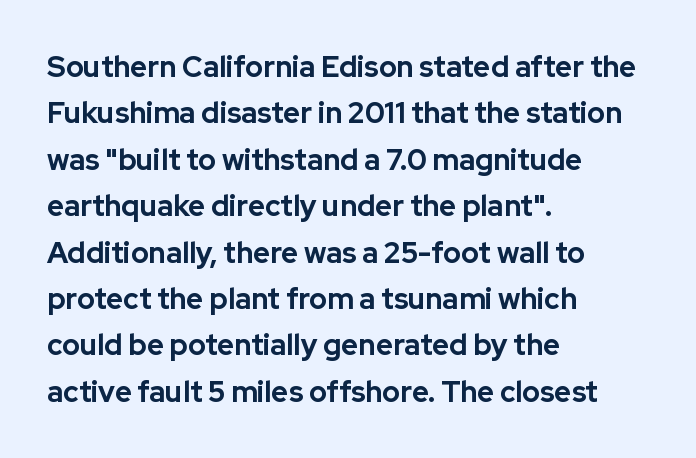
Q: Is the text bold? A: Yes.
Q: Is the text italic (slanted)? A: No, it is upright.
Q: Is the typeface a serif or a sans-serif typeface? A: Sans-serif.
Q: Is the text underlined? A: No.
Q: How is the paragraph aligned? A: Left-aligned.
Q: Is the spacing between letters normal or unusually wide? A: Normal.
Q: Is the spacing between lines tight, normal or loose? A: Normal.
Q: Width (condensed, normal, or wide)? A: Normal.
Q: Stroke contrast? A: Low.
Q: x-height? A: Medium.
Q: Monospaced? A: No.
